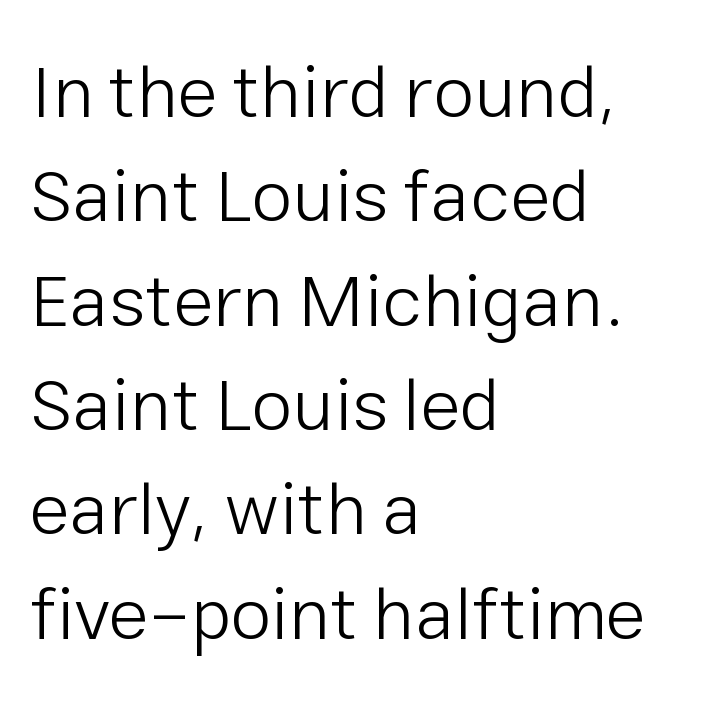
Each stroke keeps to a modest, everyday thickness or less. This is sans-serif lettering, the kind often seen on screens and signage. Each letter keeps its own natural width here, so spacing adapts to shape. The rows are spaced the way most documents space them. The baseline area is clear. Which margin do the lines hug? The left one — the right edge is uneven.
